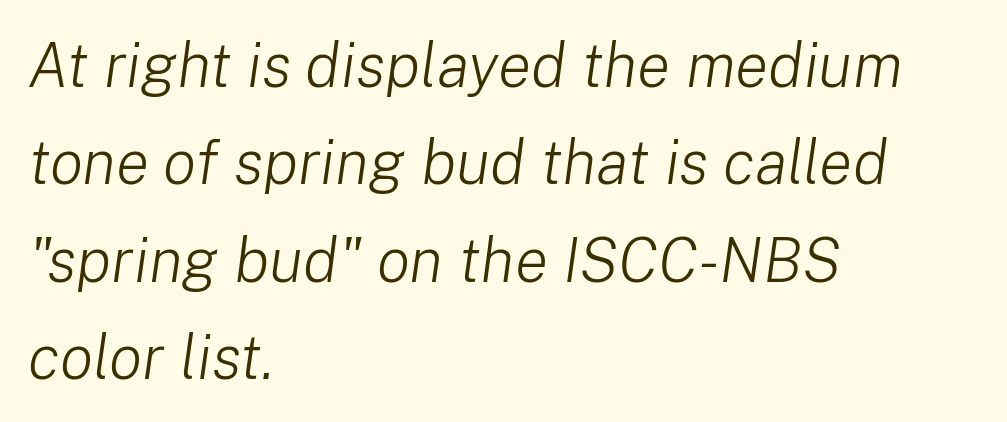
{"italic": "yes", "lean": "right", "slant_degrees": 8, "bold": "no", "weight": "light", "width": "normal", "stroke_contrast": "low", "x_height": "medium", "monospaced": "no", "underline": "no", "align": "left", "line_spacing": "normal", "line_spacing_ratio": 1.57, "letter_spacing": "normal", "letter_spacing_em": 0.0, "glyph_px": 62}
